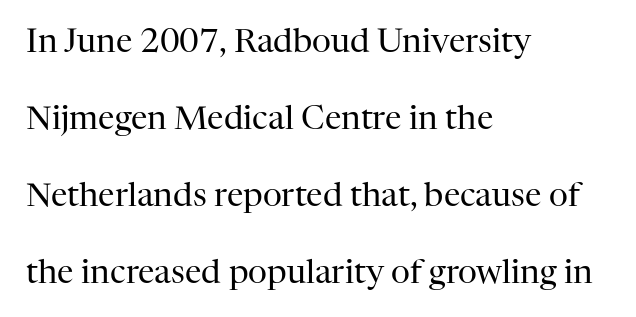
The image shows 33 px regular-weight serif type, upright; set left-aligned, loose line spacing (2.33x), normal letter spacing, not underlined; high stroke contrast and a medium x-height.
